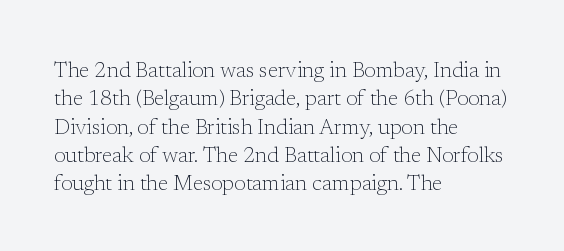
Q: Is the text bold? A: No.
Q: Is the text italic (slanted)? A: No, it is upright.
Q: Is the text underlined? A: No.
Q: How is the paragraph aligned? A: Left-aligned.
Q: Is the spacing between letters normal or unusually wide? A: Normal.
Q: Is the spacing between lines tight, normal or loose? A: Normal.
